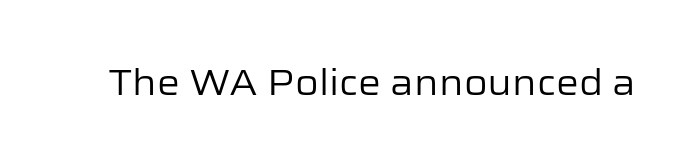
Q: Is the text bold? A: No.
Q: Is the text italic (slanted)? A: No, it is upright.
Q: Is the typeface a serif or a sans-serif typeface? A: Sans-serif.
Q: Is the text underlined? A: No.
Q: Is the spacing between letters normal or unusually wide? A: Normal.
Q: Width (condensed, normal, or wide)? A: Normal.
Q: Stroke contrast? A: Low.
Q: x-height? A: Medium.
Q: Monospaced? A: No.
